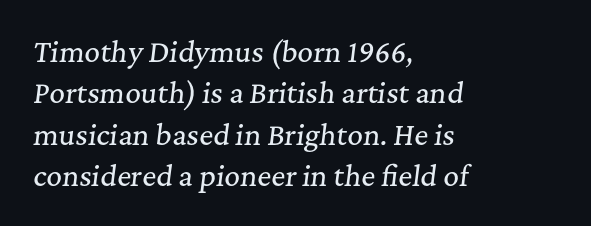
Q: Is the text italic (slanted)? A: Yes, it leans right by about 7 degrees.
Q: Is the text underlined? A: No.
Q: How is the paragraph aligned? A: Left-aligned.
Q: Is the spacing between letters normal or unusually wide? A: Normal.
Q: Is the spacing between lines tight, normal or loose? A: Normal.
